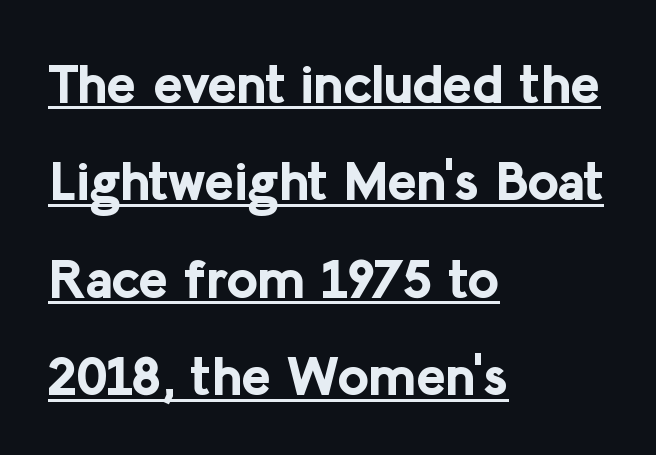
The image shows 55 px bold sans-serif type, upright; set left-aligned, line spacing 1.77x, normal letter spacing, underlined; low stroke contrast and a medium x-height.
